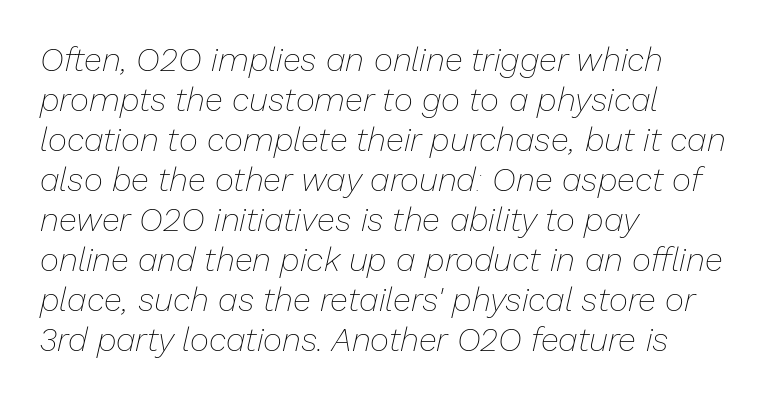
{"italic": "yes", "lean": "right", "slant_degrees": 13, "bold": "no", "weight": "thin", "width": "normal", "stroke_contrast": "low", "x_height": "medium", "monospaced": "no", "underline": "no", "align": "left", "line_spacing_ratio": 1.21, "letter_spacing": "normal", "letter_spacing_em": 0.0, "glyph_px": 33}
